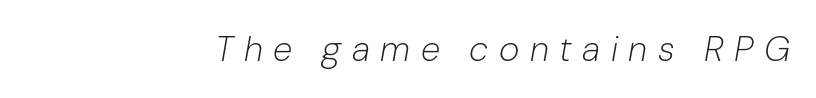
Q: Is the text bold? A: No.
Q: Is the text italic (slanted)? A: Yes, it leans right by about 10 degrees.
Q: Is the text underlined? A: No.
Q: Is the spacing between letters normal or unusually wide? A: Unusually wide.
Q: Width (condensed, normal, or wide)? A: Normal.
Q: Stroke contrast? A: Low.
Q: x-height? A: Medium.
Q: Monospaced? A: No.
